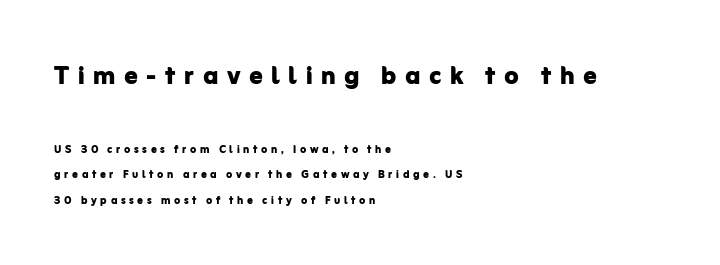
The image shows 33 px bold sans-serif type, upright; set left-aligned, line spacing 1.81x, unusually wide letter spacing (+0.26 em), not underlined; the first (top) block is 2.36x larger; low stroke contrast and a medium x-height.
